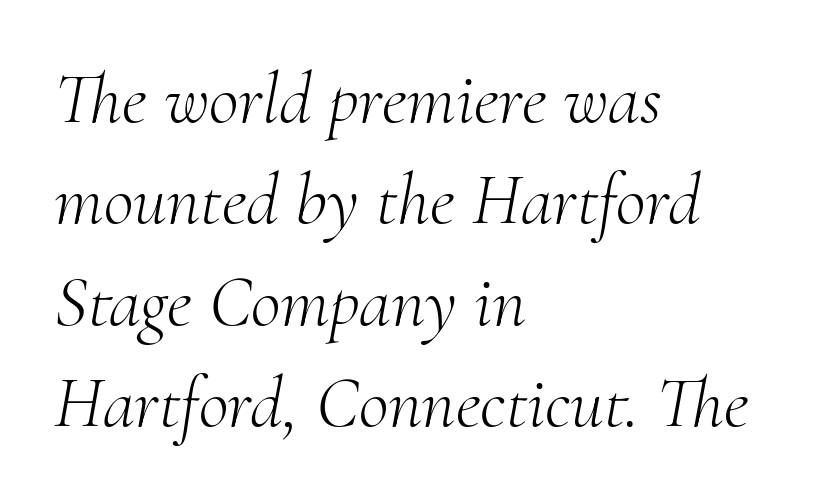
The image shows 73 px light serif type, italic (leaning right); set left-aligned, normal line spacing (1.39x), normal letter spacing, not underlined; medium stroke contrast and a small x-height.
